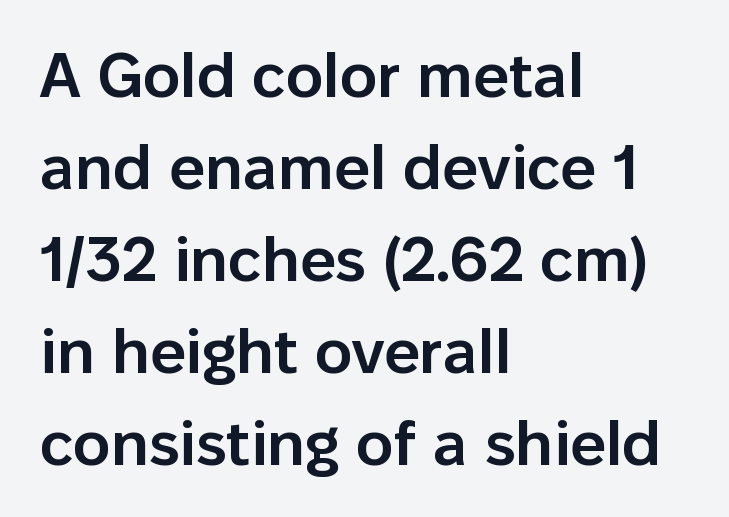
A roman cut, with each character standing at attention. This is sans-serif lettering, the kind often seen on screens and signage. Glance below the letters and you will spot only blank space. Regarding leading, the lines here are spaced in the standard way. The passage shown is semibold, sitting just below true bold.
